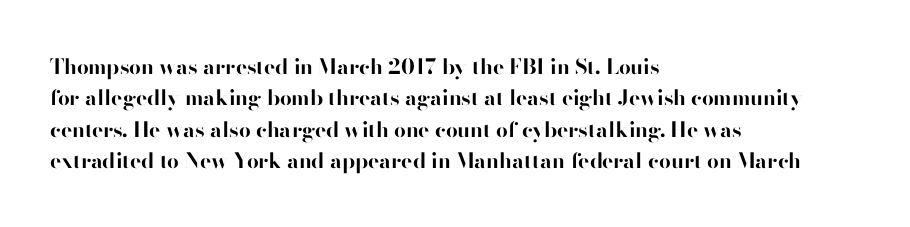
The passage shown is emphatically bold. The specimen reads as upright at a glance. Alignment: flush left. What stands out about the letter spacing? Nothing — it is the standard amount. The block of text has a typical density, with ordinary space between rows. The words here are not underlined.
